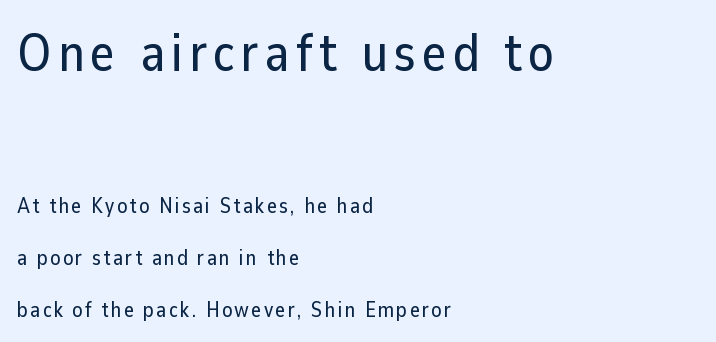
The image shows 53 px sans-serif type, upright; set left-aligned, loose line spacing (2.48x), not underlined; the first (top) block is 2.52x larger; low stroke contrast and a medium x-height.
